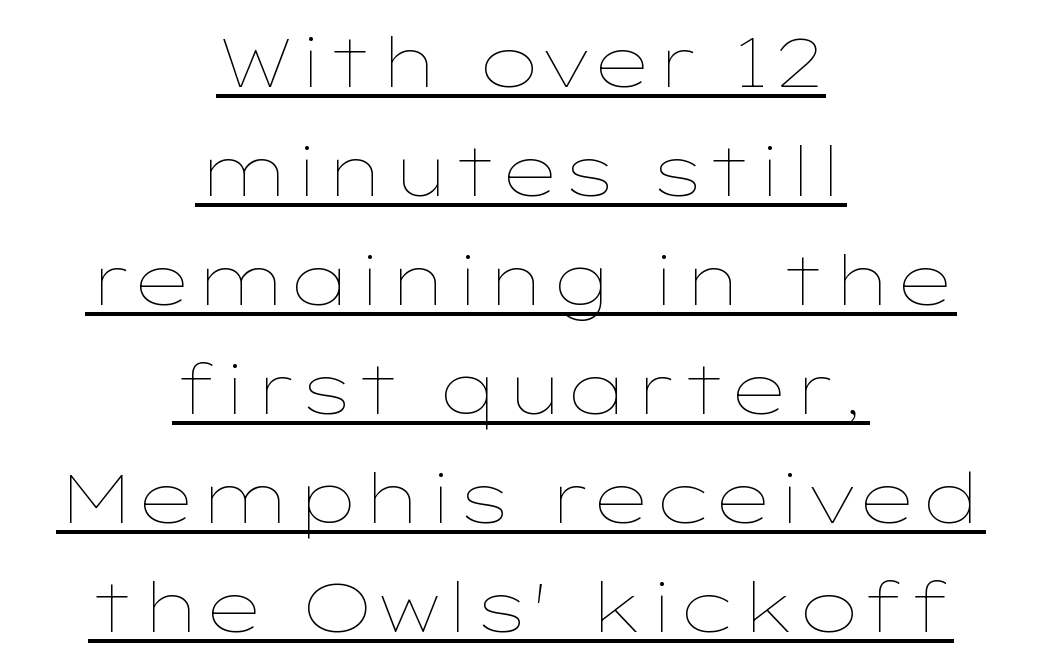
Q: Is the text bold? A: No.
Q: Is the text italic (slanted)? A: No, it is upright.
Q: Is the text underlined? A: Yes.
Q: How is the paragraph aligned? A: Centered.
Q: Is the spacing between letters normal or unusually wide? A: Normal.
Q: Is the spacing between lines tight, normal or loose? A: Normal.
Q: Width (condensed, normal, or wide)? A: Wide.
Q: Stroke contrast? A: Low.
Q: x-height? A: Medium.
Q: Monospaced? A: No.
